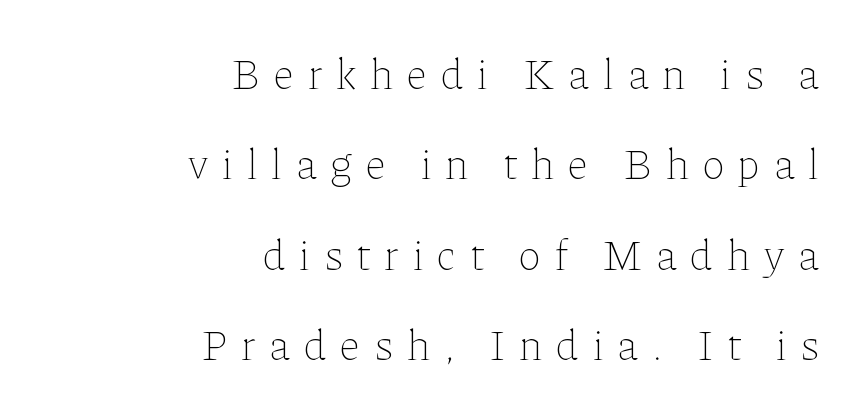
{"italic": "no", "bold": "no", "weight": "thin", "width": "normal", "stroke_contrast": "low", "x_height": "medium", "monospaced": "no", "underline": "no", "align": "right", "line_spacing": "loose", "line_spacing_ratio": 2.1, "letter_spacing": "wide", "letter_spacing_em": 0.32, "glyph_px": 43}
